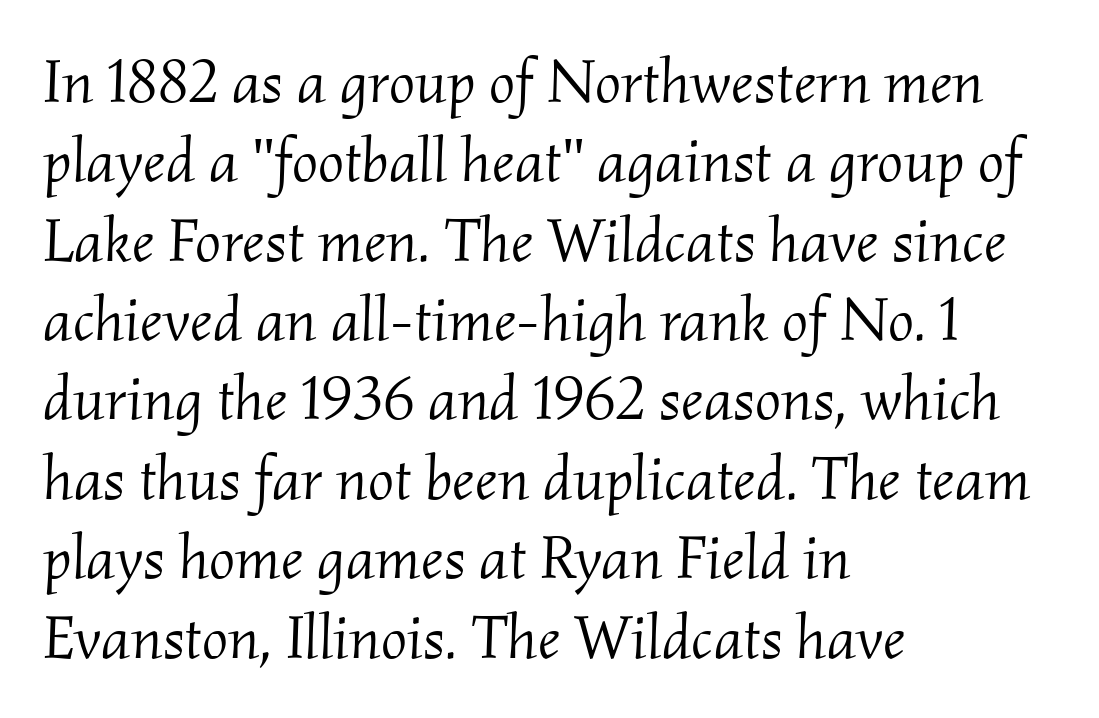
{"serif": "yes", "italic": "yes", "lean": "right", "slant_degrees": 2, "bold": "no", "weight": "light", "width": "normal", "stroke_contrast": "medium", "x_height": "small", "monospaced": "no", "underline": "no", "align": "left", "line_spacing": "normal", "line_spacing_ratio": 1.28, "letter_spacing": "normal", "letter_spacing_em": 0.0, "glyph_px": 62}
